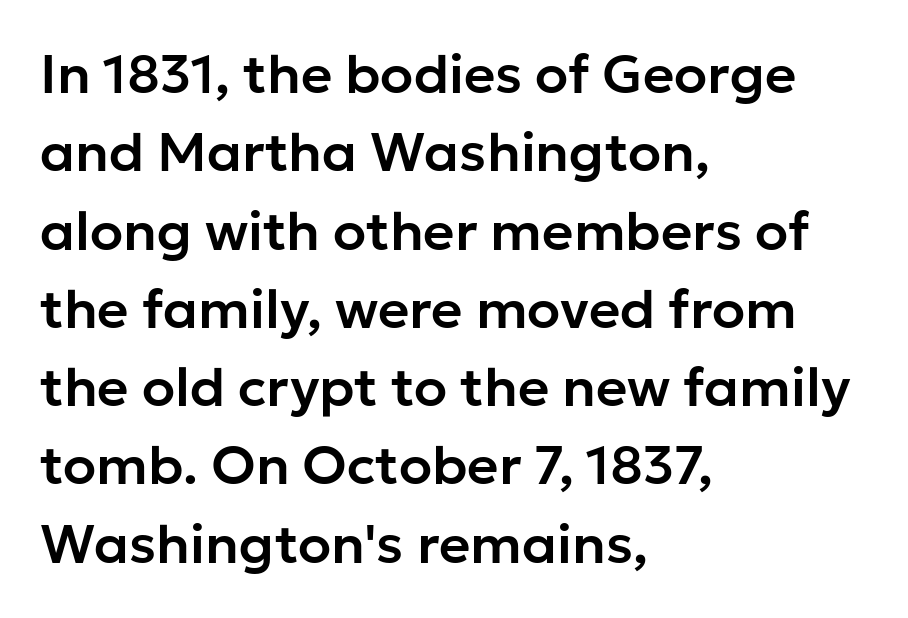
{"serif": "no", "italic": "no", "width": "normal", "stroke_contrast": "low", "x_height": "medium", "monospaced": "no", "underline": "no", "align": "left", "line_spacing": "normal", "line_spacing_ratio": 1.45, "letter_spacing": "normal", "letter_spacing_em": 0.0, "glyph_px": 54}
